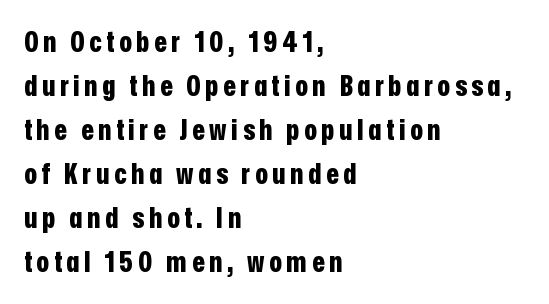
The glyphs in this specimen are sans serif. Nobody drew a line under any word here. Posture: upright roman. Spacing verdict: proportional, widths tailored to each character. These lines are set flush left with a ragged right edge.
